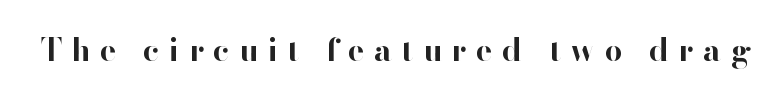
Letters rest on an invisible, unmarked baseline. Upright lettering throughout. Character widths vary here, with narrow letters taking less room than wide ones. Spacing between characters has been opened up far beyond the box default.
